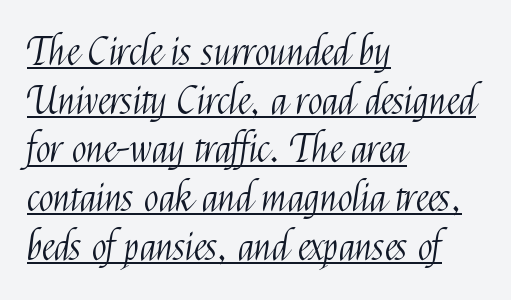
Q: Is the text bold? A: No.
Q: Is the text italic (slanted)? A: Yes.
Q: Is the typeface a serif or a sans-serif typeface? A: Sans-serif.
Q: Is the text underlined? A: Yes.
Q: How is the paragraph aligned? A: Left-aligned.
Q: Is the spacing between letters normal or unusually wide? A: Normal.
Q: Is the spacing between lines tight, normal or loose? A: Normal.
Q: Width (condensed, normal, or wide)? A: Condensed.
Q: Stroke contrast? A: Medium.
Q: x-height? A: Medium.
Q: Monospaced? A: No.
